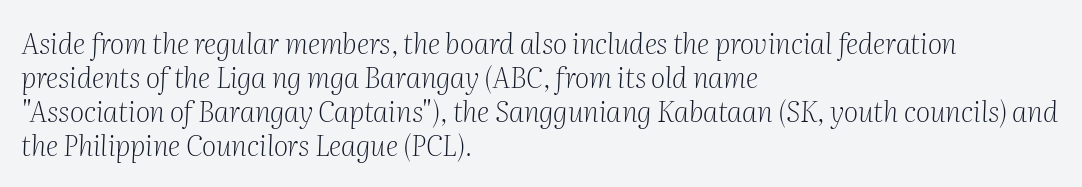
The image shows 28 px light serif type, italic (leaning right); set left-aligned, line spacing 1.22x, normal letter spacing, not underlined; medium stroke contrast and a medium x-height.
